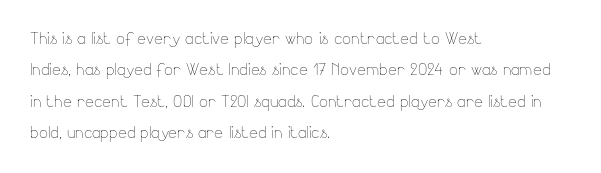
Each row of text sits above clean, open space. Italic? Not at all — the glyphs are vertical. Typeset ragged right — the left edge is the straight one. Each word holds together tightly as a unit, with standard inter-letter gaps. Interline gaps are of average width in this sample.
